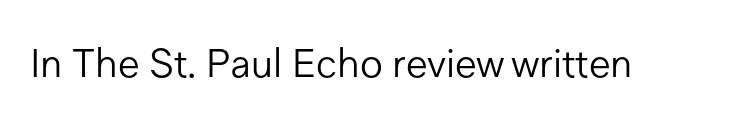
{"serif": "no", "italic": "no", "bold": "no", "weight": "light", "width": "normal", "stroke_contrast": "low", "x_height": "medium", "monospaced": "no", "underline": "no", "letter_spacing": "normal", "letter_spacing_em": 0.0, "glyph_px": 40}
